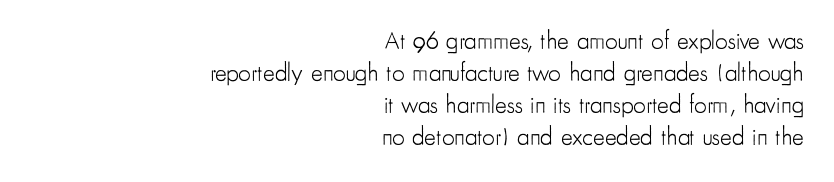
The image shows 25 px text type, upright; set right-aligned, normal line spacing (1.28x), normal letter spacing, not underlined.
